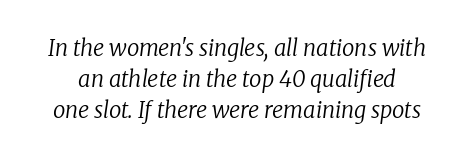
{"italic": "yes", "lean": "right", "slant_degrees": 8, "bold": "no", "underline": "no", "line_spacing": "normal", "line_spacing_ratio": 1.42, "letter_spacing": "normal", "letter_spacing_em": 0.0, "glyph_px": 22}
